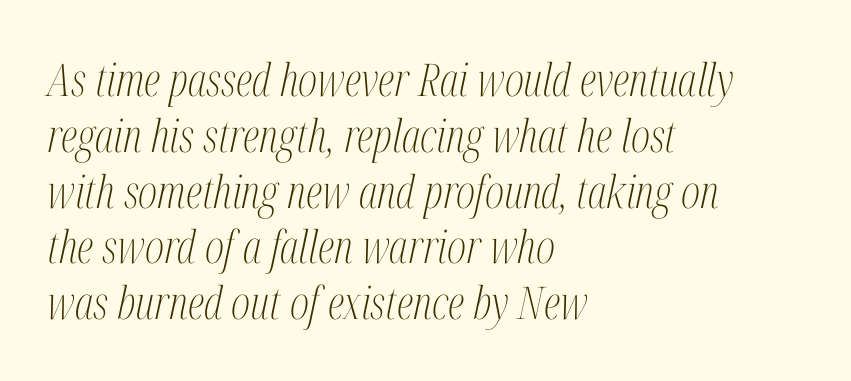
The letters advance in unequal steps, a hallmark of proportional type. The rendering shows small feet on the letterforms — a serif design. The zone under the glyphs is completely vacant. The lines are quadded left. Tracking value appears to be zero — textbook default spacing. The face looks like a standard text weight, possibly lighter.
